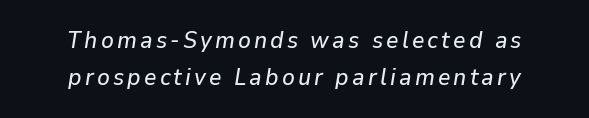
{"italic": "yes", "lean": "right", "slant_degrees": 9, "underline": "no", "align": "center", "line_spacing": "normal", "line_spacing_ratio": 1.56, "glyph_px": 24}
